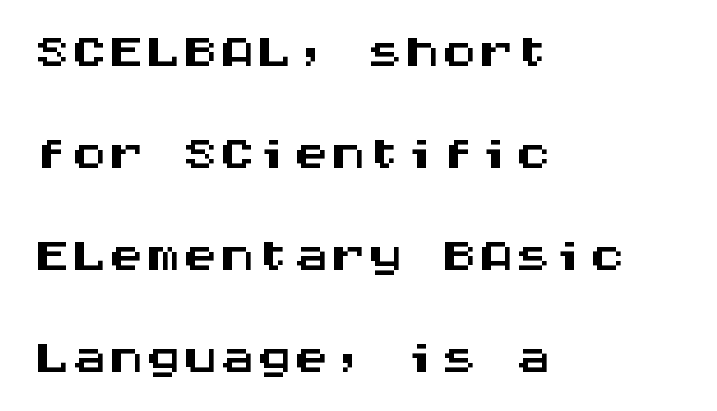
{"serif": "no", "italic": "no", "width": "wide", "stroke_contrast": "medium", "x_height": "large", "monospaced": "yes", "underline": "no", "align": "left", "line_spacing": "normal", "line_spacing_ratio": 1.38, "letter_spacing": "normal", "letter_spacing_em": 0.0, "glyph_px": 74}
